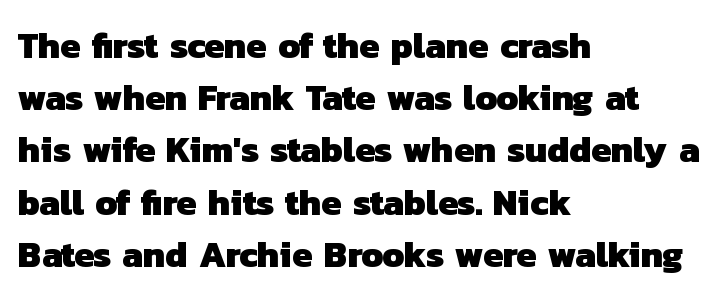
{"serif": "no", "bold": "yes", "weight": "heavy", "width": "normal", "stroke_contrast": "low", "x_height": "medium", "monospaced": "no", "underline": "no", "align": "left", "line_spacing": "normal", "line_spacing_ratio": 1.45, "letter_spacing": "normal", "letter_spacing_em": 0.0, "glyph_px": 36}
